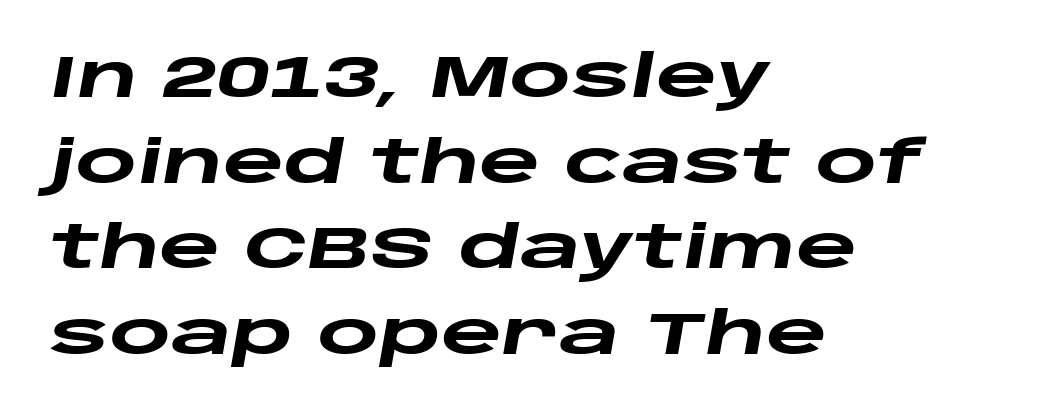
Q: Is the text bold? A: Yes.
Q: Is the text italic (slanted)? A: Yes, it leans right by about 10 degrees.
Q: Is the text underlined? A: No.
Q: How is the paragraph aligned? A: Left-aligned.
Q: Is the spacing between letters normal or unusually wide? A: Normal.
Q: Is the spacing between lines tight, normal or loose? A: Normal.
Q: Width (condensed, normal, or wide)? A: Wide.
Q: Stroke contrast? A: Low.
Q: x-height? A: Large.
Q: Monospaced? A: No.
